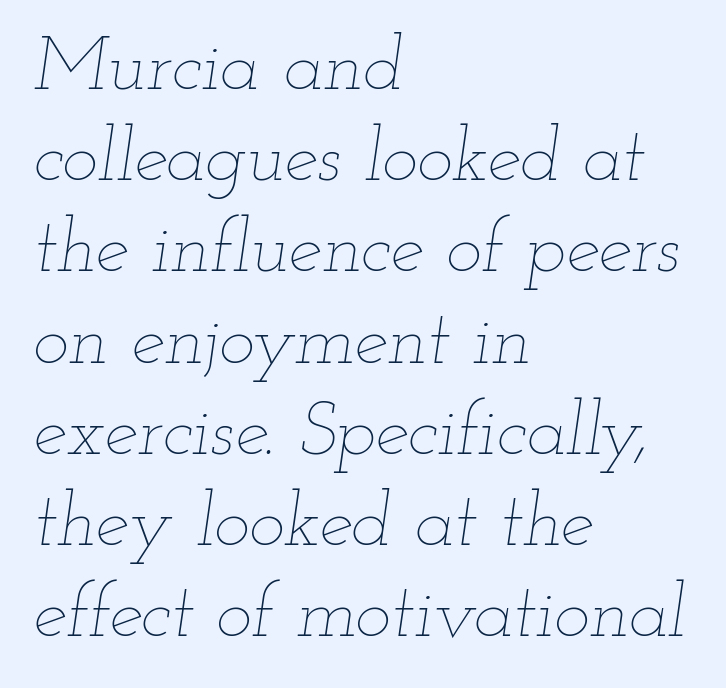
Think of a printed novel: that variable character pitch is what you see here. Between one letter and the next there's only the usual sliver of space. Unbolded letterforms with no extra heft. Visually the block forms a straight wall on the left and a jagged coastline on the right.
